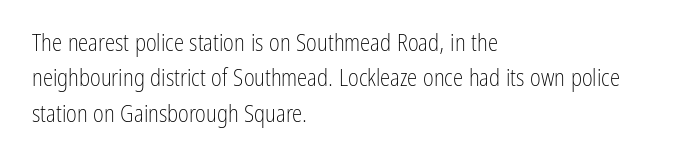
The image shows 23 px text type, upright; set left-aligned, normal line spacing (1.54x), normal letter spacing, not underlined.
